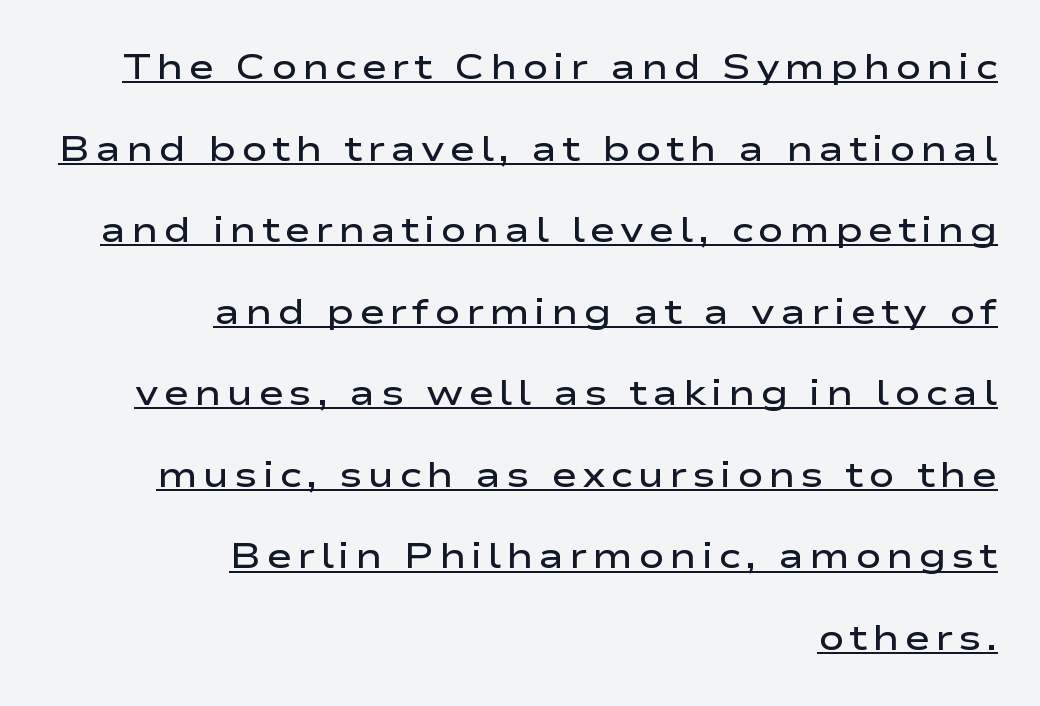
Q: Is the text bold? A: Semi-bold.
Q: Is the text italic (slanted)? A: No, it is upright.
Q: Is the typeface a serif or a sans-serif typeface? A: Sans-serif.
Q: Is the text underlined? A: Yes.
Q: How is the paragraph aligned? A: Right-aligned.
Q: Is the spacing between lines tight, normal or loose? A: Loose.
Q: Width (condensed, normal, or wide)? A: Wide.
Q: Stroke contrast? A: Low.
Q: x-height? A: Medium.
Q: Monospaced? A: No.
